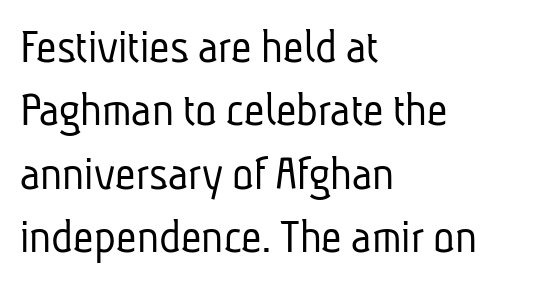
Notice how descenders clear the ascenders below comfortably — that's standard leading. Check where the strokes stop: nothing finishes them off — pure sans. Between one letter and the next there's only the usual sliver of space. This sample has the flowing, uneven cadence of proportional lettering. Which margin do the lines hug? The left one — the right edge is uneven. A bare baseline throughout the passage.
